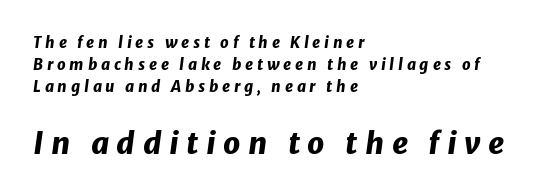
{"italic": "yes", "lean": "right", "slant_degrees": 8, "bold": "yes", "weight": "heavy", "width": "normal", "stroke_contrast": "low", "x_height": "medium", "monospaced": "no", "underline": "no", "align": "left", "line_spacing": "normal", "line_spacing_ratio": 1.48, "letter_spacing": "wide", "letter_spacing_em": 0.25, "larger_block": "second", "size_ratio": 2.0, "glyph_px": 30}
